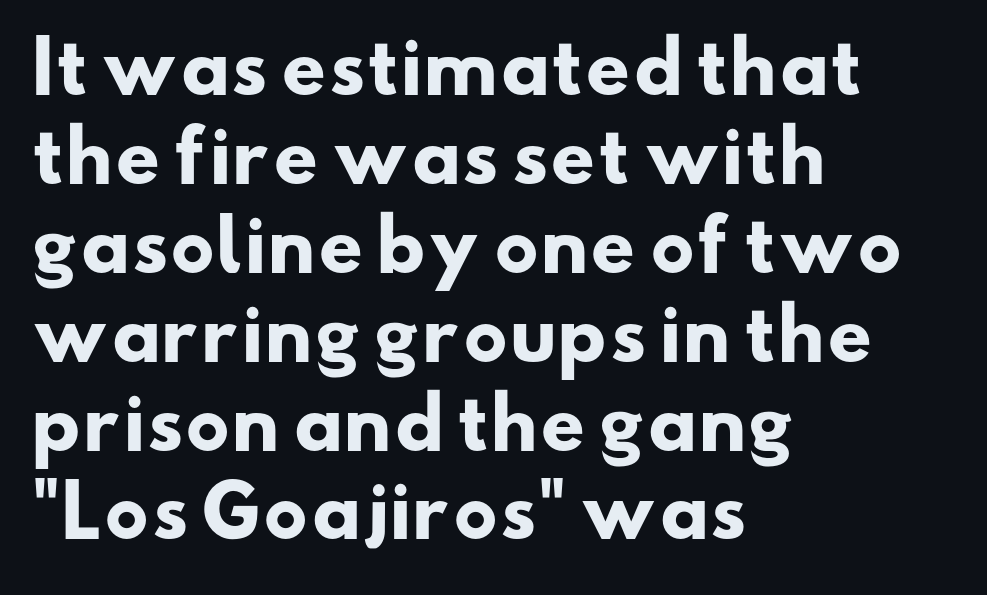
Which margin do the lines hug? The left one — the right edge is uneven. These words are printed bold, with thick strokes throughout. You could not count columns in this text — the font is proportionally spaced. To sum up the face: it is a sans, with no serifs. Descender tails drop into unmarked territory. A normal amount of white space separates one row of letters from the next.
